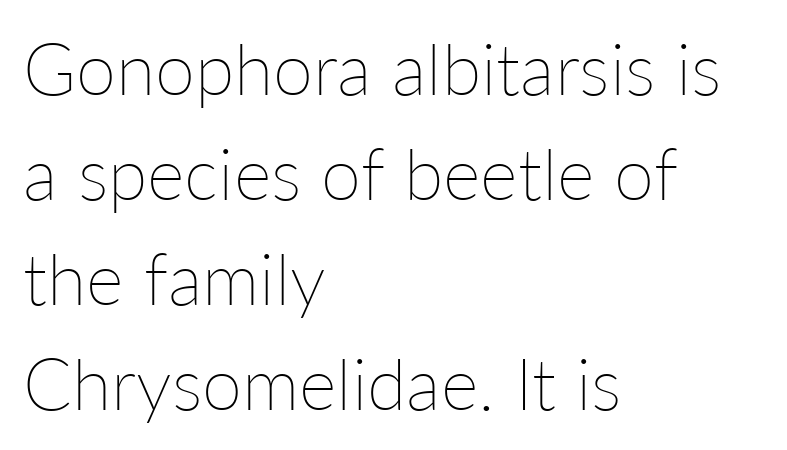
The image shows 72 px thin type, upright; set left-aligned, normal line spacing (1.46x), normal letter spacing, not underlined; low stroke contrast and a medium x-height.
